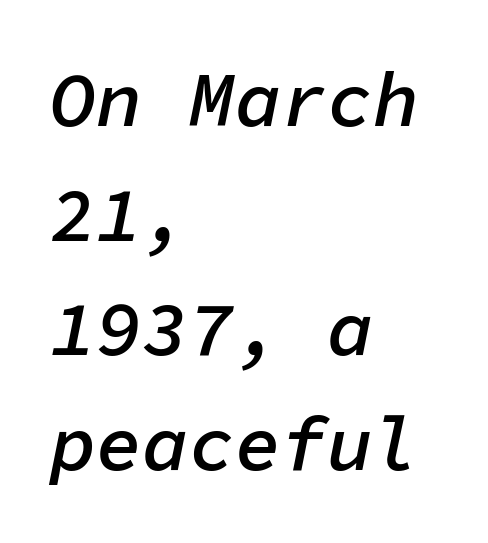
Which margin do the lines hug? The left one — the right edge is uneven. The sample has been set in demibold, a notch under bold. The line texture is even and compact thanks to regular tracking. Glance below the letters and you will spot only blank space.
